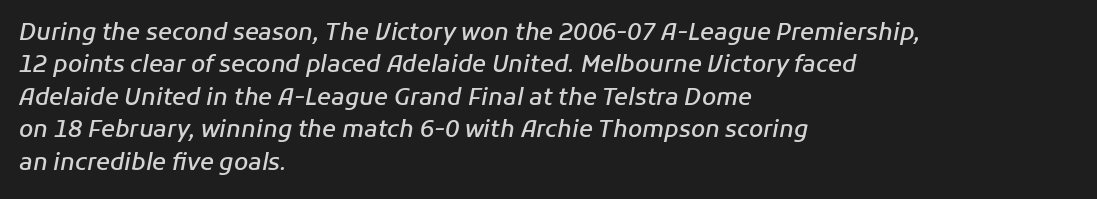
{"italic": "yes", "lean": "right", "slant_degrees": 11, "bold": "semi", "underline": "no", "align": "left", "line_spacing": "normal", "line_spacing_ratio": 1.41, "letter_spacing": "normal", "letter_spacing_em": 0.0, "glyph_px": 23}
